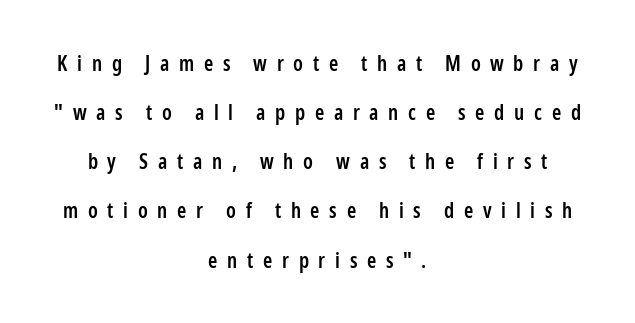
{"italic": "no", "bold": "semi", "underline": "no", "align": "center", "line_spacing": "loose", "line_spacing_ratio": 2.34, "letter_spacing": "wide", "letter_spacing_em": 0.46, "glyph_px": 21}
